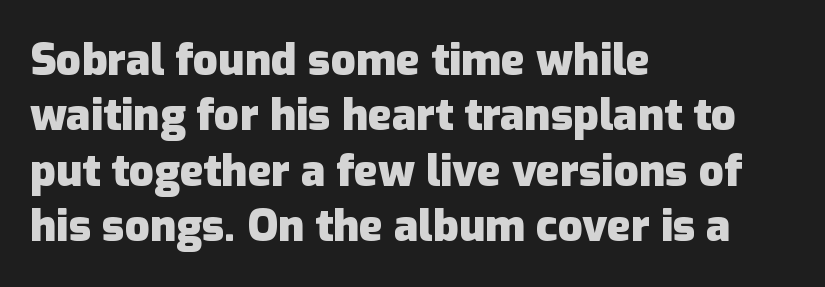
The image shows 44 px heavy sans-serif type, upright; set left-aligned, normal line spacing (1.26x), normal letter spacing, not underlined; low stroke contrast and a medium x-height.
